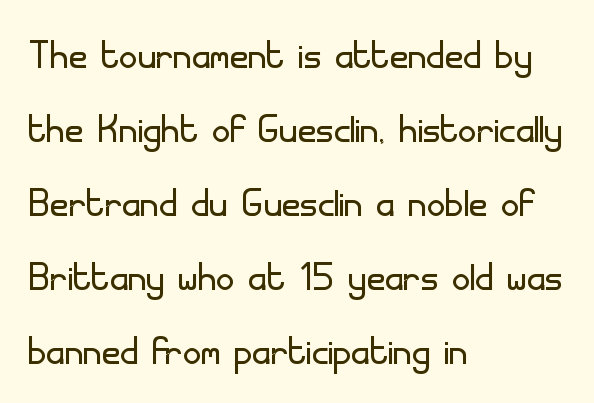
The image shows 51 px light sans-serif type, upright; set left-aligned, normal line spacing (1.45x), normal letter spacing, not underlined; low stroke contrast and a small x-height.
